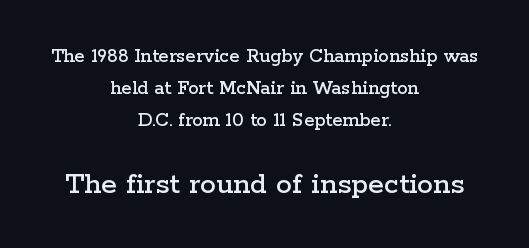
Q: Is the text italic (slanted)? A: No, it is upright.
Q: Is the typeface a serif or a sans-serif typeface? A: Serif.
Q: Is the text underlined? A: No.
Q: How is the paragraph aligned? A: Centered.
Q: Is the spacing between letters normal or unusually wide? A: Normal.
Q: Is the spacing between lines tight, normal or loose? A: Normal.
Q: Which block of text is set in a larger size, the first (top) or the second (bottom)? A: The second (bottom) one.
Q: Width (condensed, normal, or wide)? A: Wide.
Q: Stroke contrast? A: Low.
Q: x-height? A: Medium.
Q: Monospaced? A: No.
